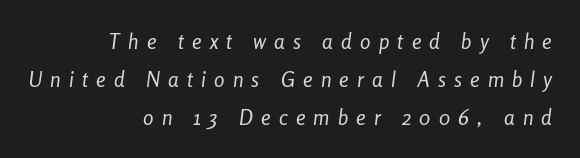
The space directly below the letters is spotless. Emphasis-style slanted type is in use. Right-aligned paragraph, ragged on the left. Is the type heavy? It reads as light-to-regular instead. Each word looks stretched out because of the extra space between its letters.
